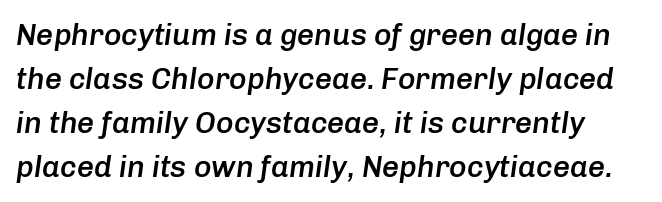
{"italic": "yes", "lean": "right", "slant_degrees": 8, "bold": "semi", "weight": "semibold", "width": "normal", "stroke_contrast": "low", "x_height": "medium", "monospaced": "no", "underline": "no", "line_spacing": "normal", "line_spacing_ratio": 1.47, "letter_spacing": "normal", "letter_spacing_em": 0.0, "glyph_px": 30}
